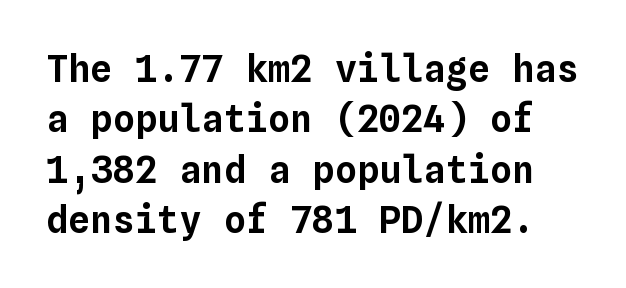
The image shows 37 px text type, upright, monospaced; set normal line spacing (1.36x), normal letter spacing, not underlined; low stroke contrast and a medium x-height.
